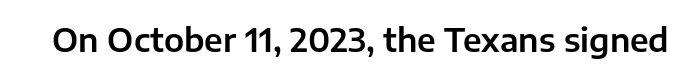
Rendered with straight, roman letterforms. You could not count columns in this text — the font is proportionally spaced. Rule under the text: the space is simply empty. The letters carry no serifs — their stems end cleanly without finishing strokes. This sample uses plain, unmodified letter spacing.
